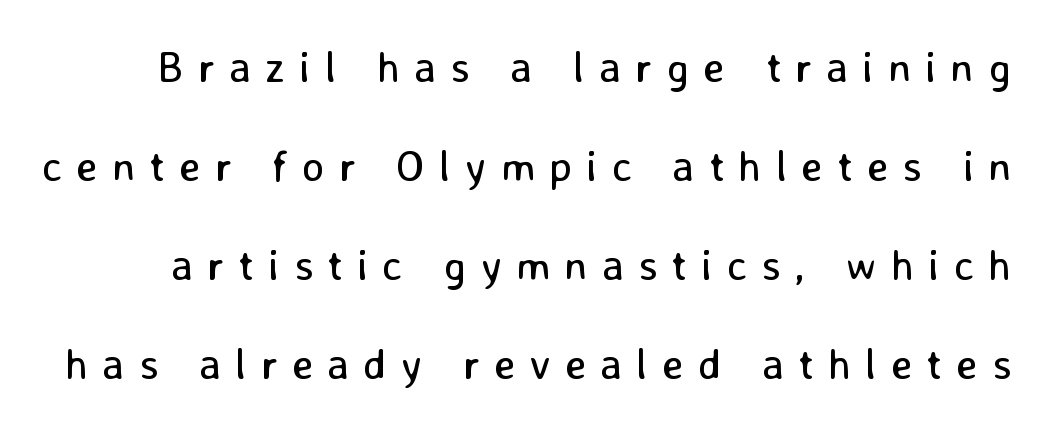
In terms of leading, this rendering errs on the spacious side. Weight: not bold — regular or lighter. The font's upright variant was chosen for this text. Compared with typical body copy, the letter spacing here is much looser. Stroke terminals: plain, sans-serif. Check the space under the baseline: it is left empty.
